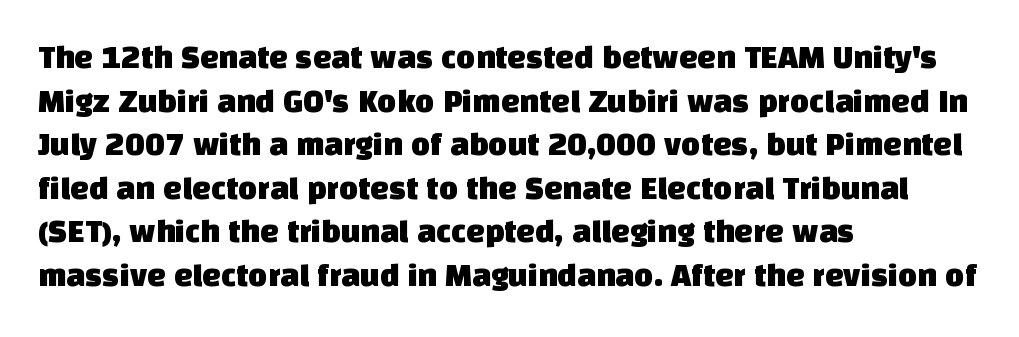
Q: Is the typeface a serif or a sans-serif typeface? A: Sans-serif.
Q: Is the text underlined? A: No.
Q: How is the paragraph aligned? A: Left-aligned.
Q: Is the spacing between letters normal or unusually wide? A: Normal.
Q: Is the spacing between lines tight, normal or loose? A: Normal.
Q: Width (condensed, normal, or wide)? A: Normal.
Q: Stroke contrast? A: Low.
Q: x-height? A: Large.
Q: Monospaced? A: No.
